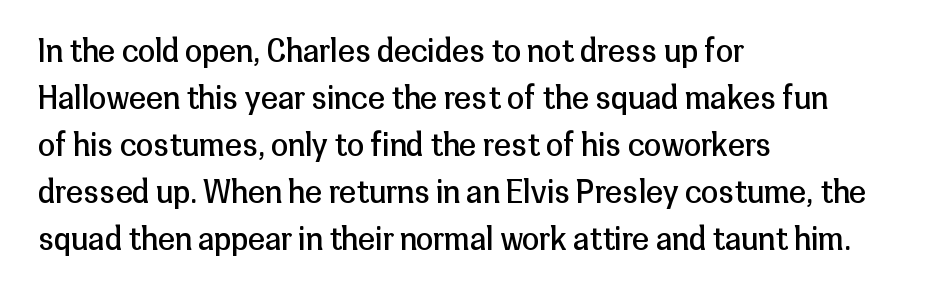
Q: Is the text bold? A: No.
Q: Is the text italic (slanted)? A: No, it is upright.
Q: Is the typeface a serif or a sans-serif typeface? A: Sans-serif.
Q: Is the text underlined? A: No.
Q: How is the paragraph aligned? A: Left-aligned.
Q: Is the spacing between letters normal or unusually wide? A: Normal.
Q: Is the spacing between lines tight, normal or loose? A: Normal.
Q: Width (condensed, normal, or wide)? A: Normal.
Q: Stroke contrast? A: Low.
Q: x-height? A: Medium.
Q: Monospaced? A: No.
